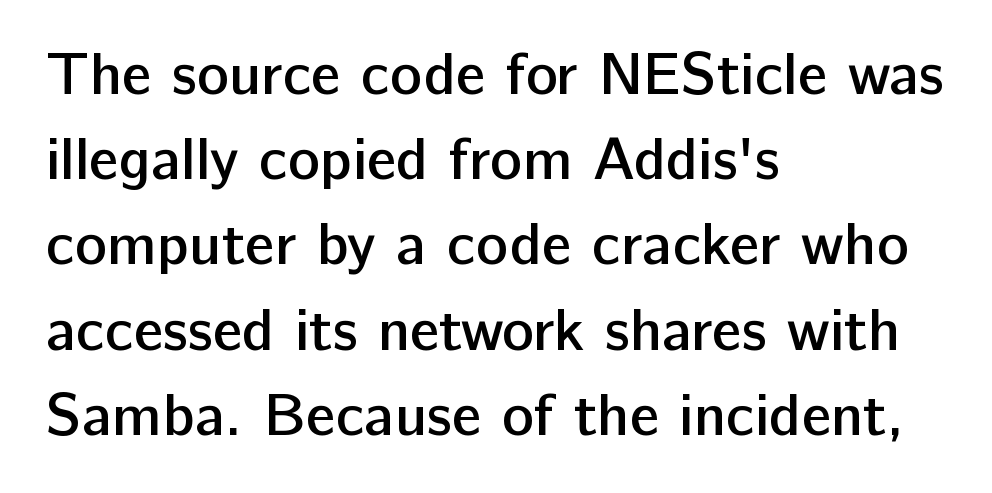
{"serif": "no", "italic": "no", "bold": "semi", "weight": "semibold", "width": "normal", "stroke_contrast": "low", "x_height": "medium", "monospaced": "no", "underline": "no", "align": "left", "line_spacing": "normal", "line_spacing_ratio": 1.42, "letter_spacing": "normal", "letter_spacing_em": 0.0, "glyph_px": 60}
